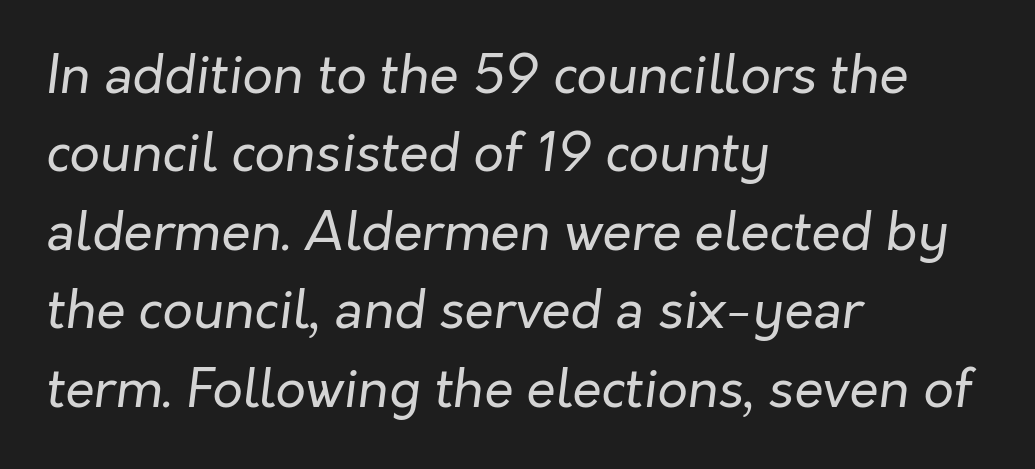
A clean baseline with only descenders dipping below it. No heavy texture on the line: the type isn't bold. Characters are canted at an angle relative to the baseline's perpendicular. Honestly, the row spacing looks completely unremarkable. Honestly, the letter spacing is just normal — you wouldn't notice it.
